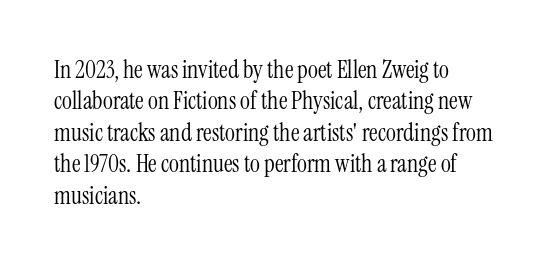
Q: Is the text bold? A: No.
Q: Is the text italic (slanted)? A: No, it is upright.
Q: Is the text underlined? A: No.
Q: How is the paragraph aligned? A: Left-aligned.
Q: Is the spacing between letters normal or unusually wide? A: Normal.
Q: Is the spacing between lines tight, normal or loose? A: Normal.
